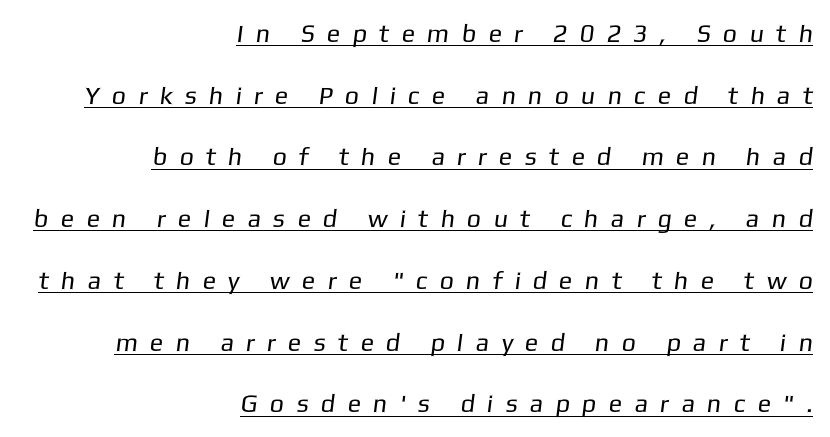
The image shows 25 px text type; set right-aligned, loose line spacing (2.47x), unusually wide letter spacing (+0.49 em), underlined.
